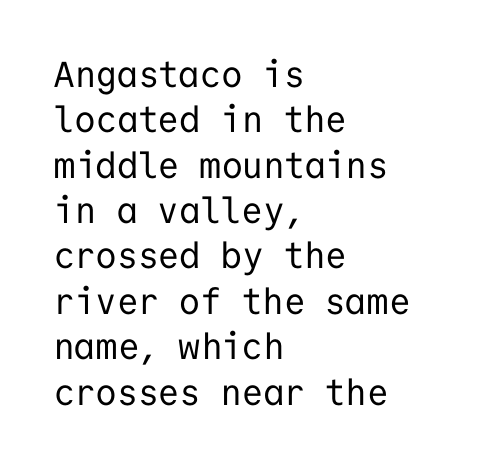
Q: Is the text bold? A: No.
Q: Is the text italic (slanted)? A: No, it is upright.
Q: Is the typeface a serif or a sans-serif typeface? A: Sans-serif.
Q: Is the text underlined? A: No.
Q: How is the paragraph aligned? A: Left-aligned.
Q: Is the spacing between letters normal or unusually wide? A: Normal.
Q: Is the spacing between lines tight, normal or loose? A: Normal.
Q: Width (condensed, normal, or wide)? A: Normal.
Q: Stroke contrast? A: Low.
Q: x-height? A: Medium.
Q: Monospaced? A: Yes.
